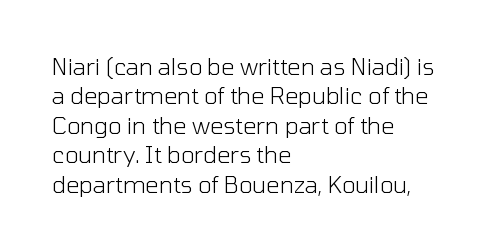
Q: Is the text bold? A: No.
Q: Is the text italic (slanted)? A: No, it is upright.
Q: Is the text underlined? A: No.
Q: How is the paragraph aligned? A: Left-aligned.
Q: Is the spacing between letters normal or unusually wide? A: Normal.
Q: Is the spacing between lines tight, normal or loose? A: Normal.
